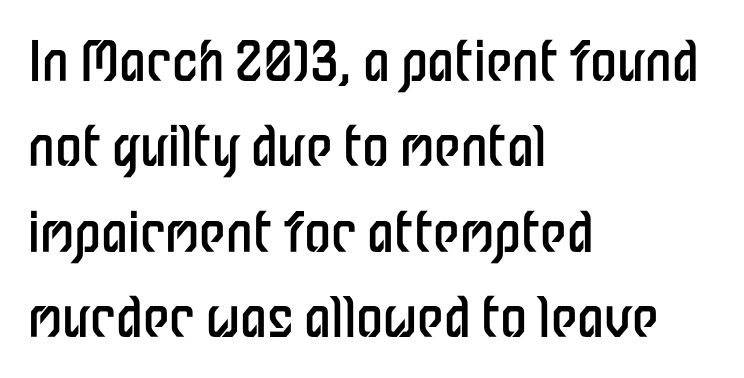
The strip under each line holds only bare page. The letterforms sit at book weight or below. Ordinary non-slanted type is in use. A sans-serif font was chosen for this passage. The rendering anchors every line to the left-hand side. How would I describe the line gaps? Plain and ordinary.
